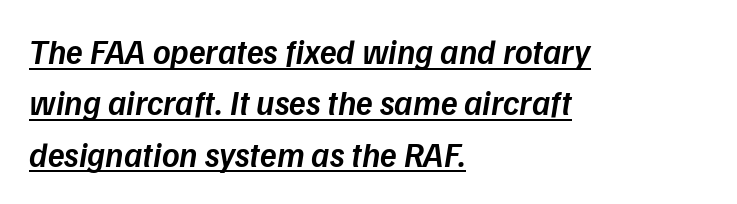
Here the designer chose a conventional face with non-uniform glyph widths. Slightly chunky letters — semibold, I'd say, not full bold. The gaps between neighbouring characters are ordinary and unremarkable. The line-height multiplier appears to be the usual default.
